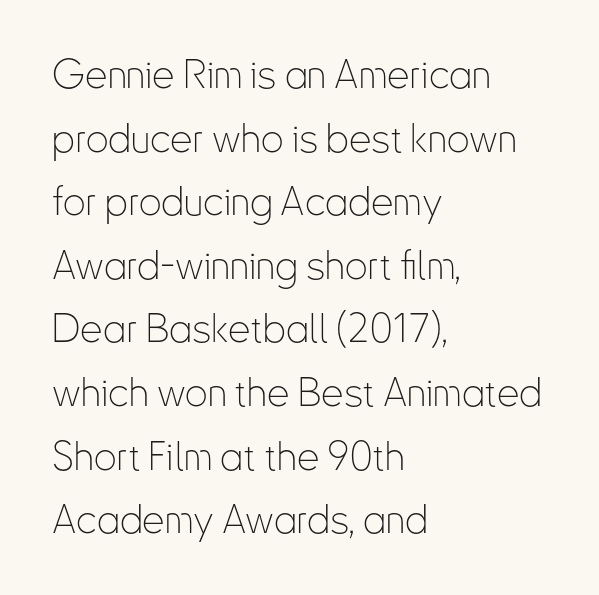
{"serif": "no", "italic": "no", "bold": "no", "weight": "thin", "width": "condensed", "stroke_contrast": "low", "x_height": "small", "monospaced": "no", "underline": "no", "align": "left", "line_spacing": "normal", "line_spacing_ratio": 1.59, "letter_spacing": "normal", "letter_spacing_em": 0.0, "glyph_px": 40}
